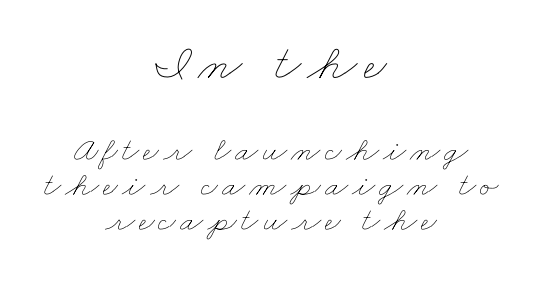
{"bold": "no", "weight": "thin", "width": "wide", "stroke_contrast": "low", "x_height": "small", "monospaced": "no", "underline": "no", "align": "center", "line_spacing": "tight", "line_spacing_ratio": 1.03, "larger_block": "first", "size_ratio": 1.5, "glyph_px": 51}
